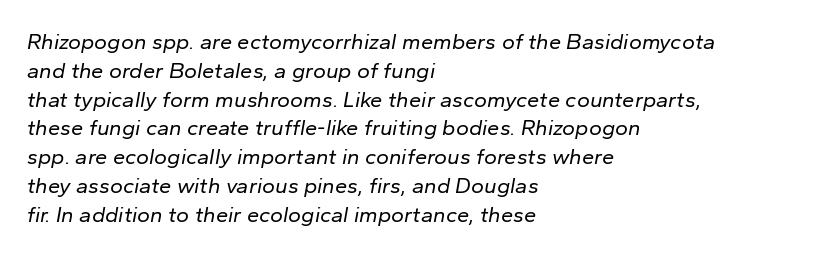
Q: Is the text bold? A: No.
Q: Is the text italic (slanted)? A: Yes, it leans right by about 10 degrees.
Q: Is the text underlined? A: No.
Q: How is the paragraph aligned? A: Left-aligned.
Q: Is the spacing between letters normal or unusually wide? A: Normal.
Q: Is the spacing between lines tight, normal or loose? A: Normal.
